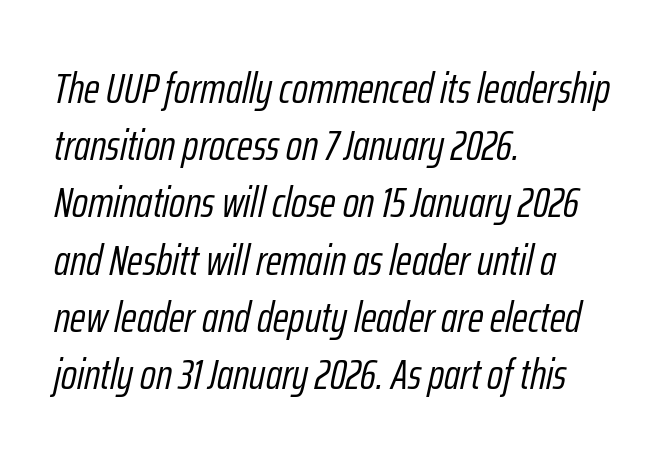
{"italic": "yes", "lean": "right", "slant_degrees": 12, "bold": "no", "weight": "light", "width": "condensed", "stroke_contrast": "low", "x_height": "medium", "monospaced": "no", "underline": "no", "align": "left", "line_spacing": "normal", "line_spacing_ratio": 1.33, "letter_spacing": "normal", "letter_spacing_em": 0.0, "glyph_px": 43}
